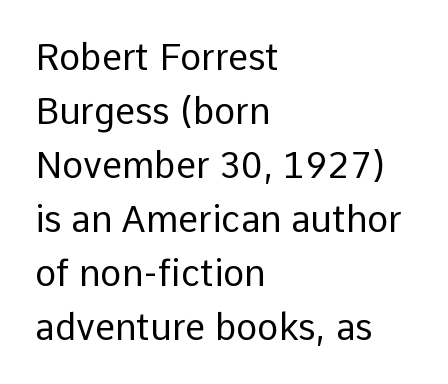
The image shows 36 px regular-weight sans-serif type, upright; set left-aligned, normal line spacing (1.5x), normal letter spacing, not underlined; low stroke contrast and a medium x-height.
